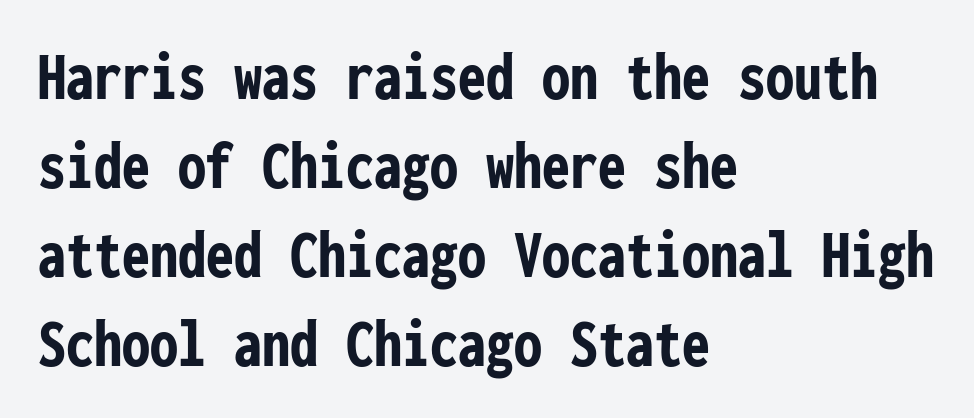
{"serif": "no", "italic": "no", "bold": "yes", "weight": "semibold", "width": "condensed", "stroke_contrast": "low", "x_height": "medium", "monospaced": "yes", "underline": "no", "align": "left", "line_spacing": "normal", "line_spacing_ratio": 1.27, "letter_spacing": "normal", "letter_spacing_em": 0.0, "glyph_px": 70}
